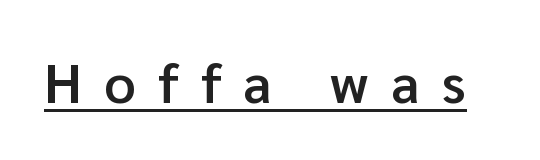
Q: Is the text bold? A: Semi-bold.
Q: Is the text italic (slanted)? A: No, it is upright.
Q: Is the typeface a serif or a sans-serif typeface? A: Sans-serif.
Q: Is the text underlined? A: Yes.
Q: Is the spacing between letters normal or unusually wide? A: Unusually wide.
Q: Width (condensed, normal, or wide)? A: Normal.
Q: Stroke contrast? A: Low.
Q: x-height? A: Medium.
Q: Monospaced? A: No.
